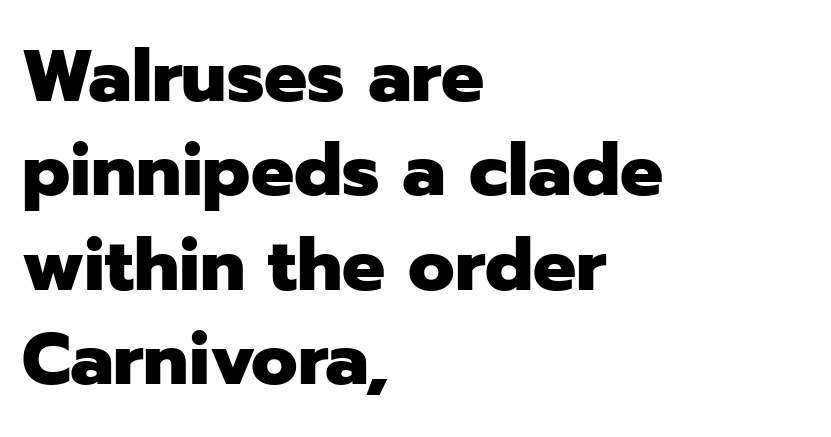
{"serif": "no", "italic": "no", "bold": "yes", "weight": "heavy", "width": "normal", "stroke_contrast": "low", "x_height": "medium", "monospaced": "no", "underline": "no", "align": "left", "line_spacing": "normal", "line_spacing_ratio": 1.31, "letter_spacing": "normal", "letter_spacing_em": 0.0, "glyph_px": 72}
